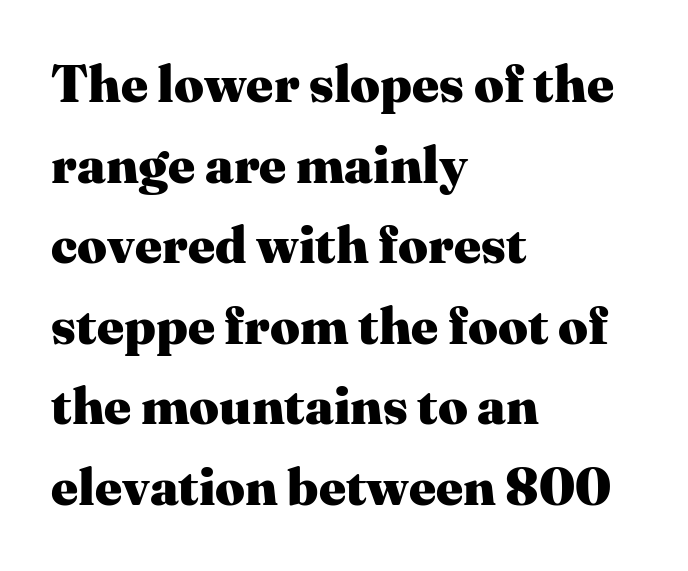
Spacing verdict: proportional, widths tailored to each character. Does the copy run flush right? No — it runs flush left. If you measured baseline to baseline, you'd find a middling distance. Vertical strokes here are truly vertical. Descenders hang freely into open space.
